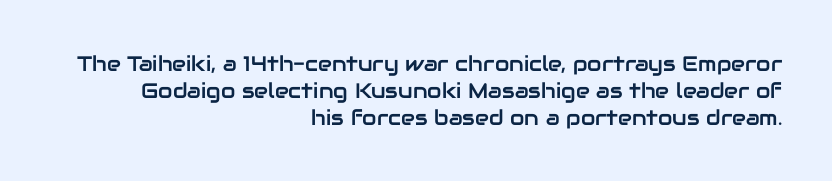
Q: Is the text italic (slanted)? A: No, it is upright.
Q: Is the text underlined? A: No.
Q: How is the paragraph aligned? A: Right-aligned.
Q: Is the spacing between letters normal or unusually wide? A: Normal.
Q: Is the spacing between lines tight, normal or loose? A: Normal.
